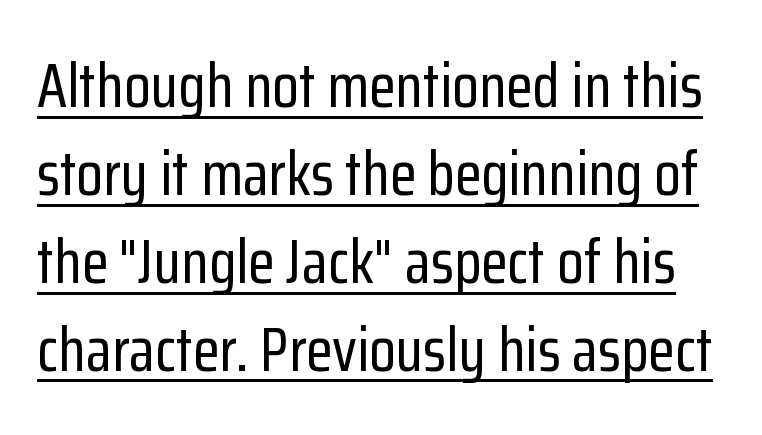
The image shows 61 px condensed sans-serif type, upright; set normal line spacing (1.44x), normal letter spacing, underlined; low stroke contrast and a medium x-height.
